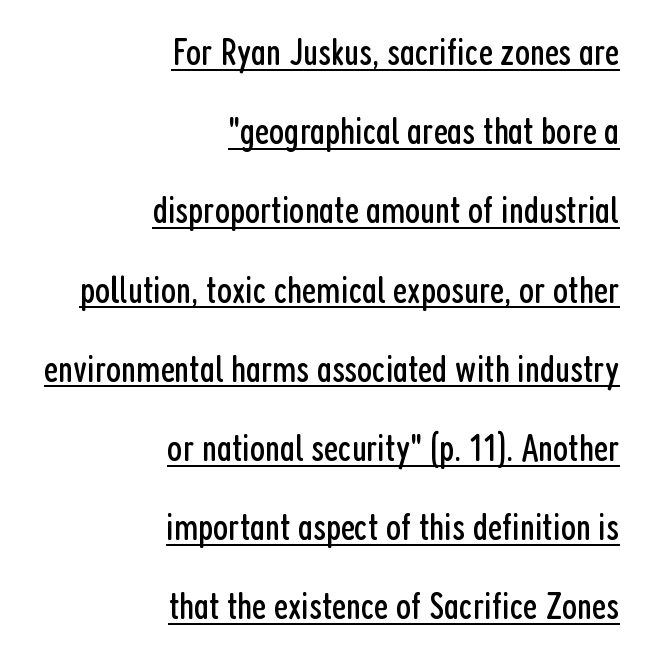
The image shows 39 px regular-weight, condensed sans-serif type, upright; set right-aligned, loose line spacing (2.03x), normal letter spacing, underlined; low stroke contrast and a medium x-height.
